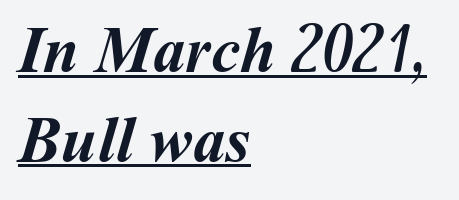
Q: Is the text bold? A: Yes.
Q: Is the text underlined? A: Yes.
Q: How is the paragraph aligned? A: Left-aligned.
Q: Is the spacing between letters normal or unusually wide? A: Normal.
Q: Is the spacing between lines tight, normal or loose? A: Normal.
Q: Width (condensed, normal, or wide)? A: Normal.
Q: Stroke contrast? A: Medium.
Q: x-height? A: Medium.
Q: Monospaced? A: No.
